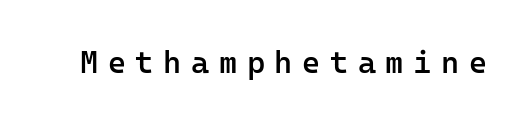
Q: Is the text bold? A: Semi-bold.
Q: Is the text italic (slanted)? A: No, it is upright.
Q: Is the typeface a serif or a sans-serif typeface? A: Sans-serif.
Q: Is the text underlined? A: No.
Q: Is the spacing between letters normal or unusually wide? A: Unusually wide.
Q: Width (condensed, normal, or wide)? A: Normal.
Q: Stroke contrast? A: Low.
Q: x-height? A: Medium.
Q: Monospaced? A: Yes.
